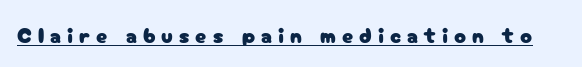
Does extra space separate the letters? Yes, quite a lot of it. Compared with undecorated copy, this sample adds a rule below the words. Unlike italic type, these characters show no tilt at all.
